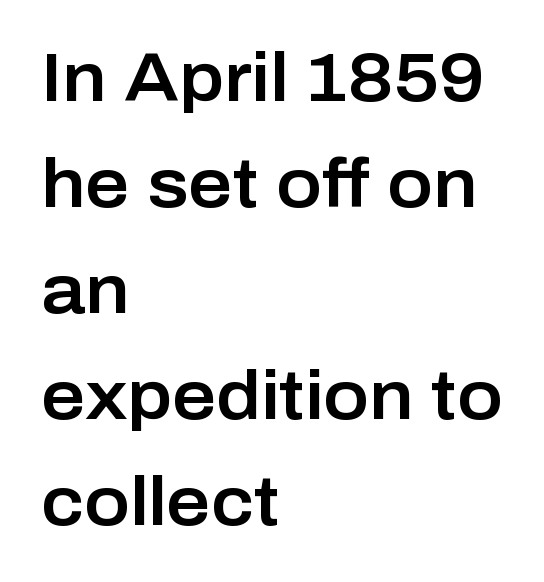
{"serif": "no", "italic": "no", "width": "normal", "stroke_contrast": "low", "x_height": "medium", "monospaced": "no", "underline": "no", "align": "left", "line_spacing": "normal", "line_spacing_ratio": 1.56, "letter_spacing": "normal", "letter_spacing_em": 0.0, "glyph_px": 68}
